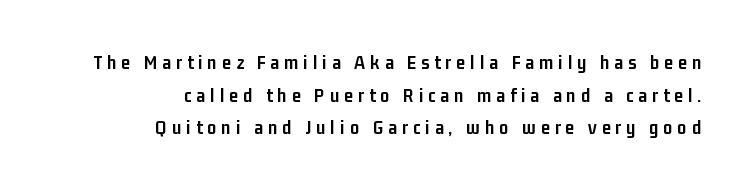
The typesetter chose a ragged-left arrangement here. Quick note: not italic, upright. Weight check: bold — yes, fully. The face used here is rendered with a markedly widened letterfit. A typesetter would call this leading conventional body-copy spacing. Lines of text with bare space underneath.
